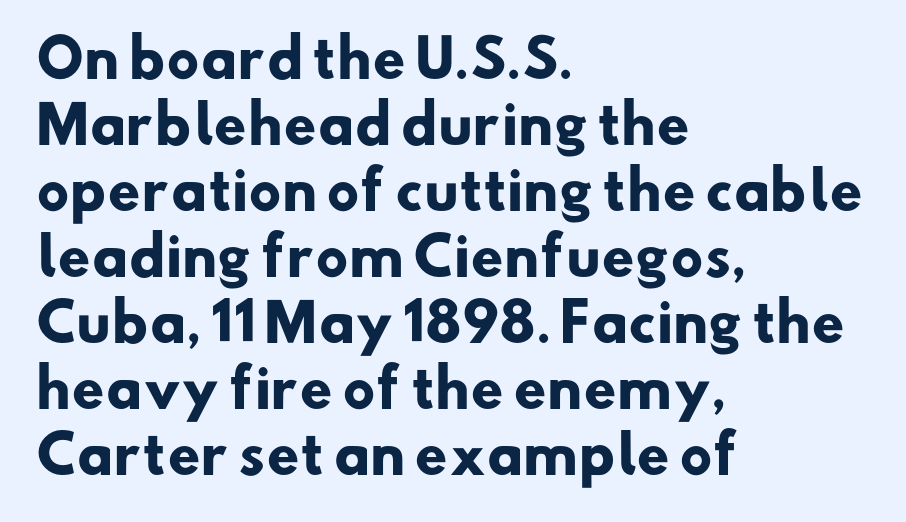
Every letter is thick-stroked: bold, no question. Successive baselines arrive at the customary interval. Words float on clear page, feet unadorned. No extra tracking has been applied to these lines. Think of a printed novel: that variable character pitch is what you see here. Regarding serifs, this sample does without them.
